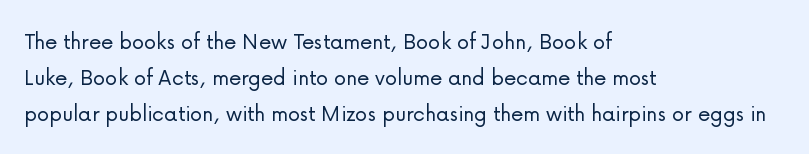
The rendering anchors every line to the left-hand side. Words appear dense and cohesive because spacing is normal. Does the leading feel generous? No, just average. A quiet, ordinary-to-light weight characterises the typeface.
